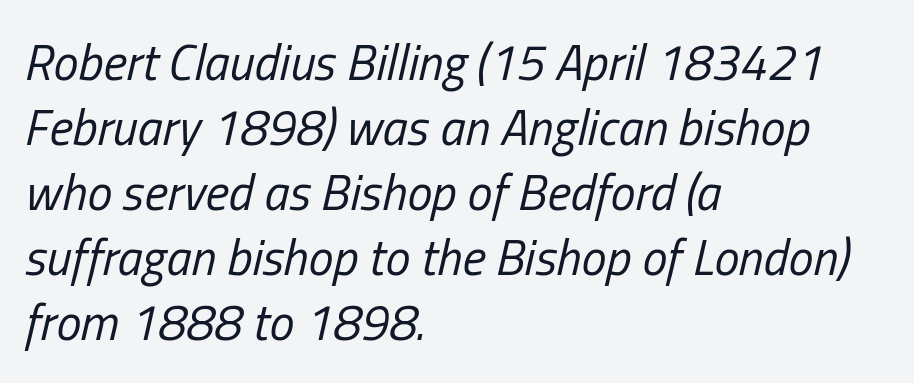
Q: Is the text bold? A: No.
Q: Is the text italic (slanted)? A: Yes, it leans right by about 13 degrees.
Q: Is the text underlined? A: No.
Q: How is the paragraph aligned? A: Left-aligned.
Q: Is the spacing between letters normal or unusually wide? A: Normal.
Q: Is the spacing between lines tight, normal or loose? A: Normal.
Q: Width (condensed, normal, or wide)? A: Condensed.
Q: Stroke contrast? A: Low.
Q: x-height? A: Medium.
Q: Monospaced? A: No.
